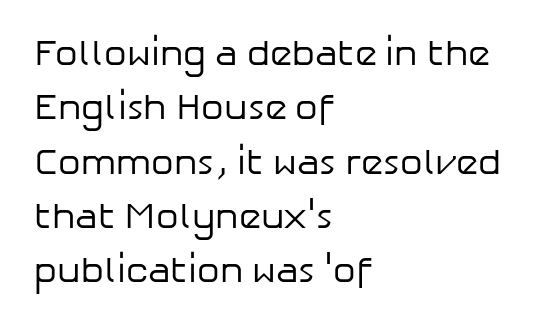
The image shows 36 px regular-weight sans-serif type, upright; set left-aligned, normal line spacing (1.51x), normal letter spacing, not underlined; low stroke contrast and a medium x-height.
